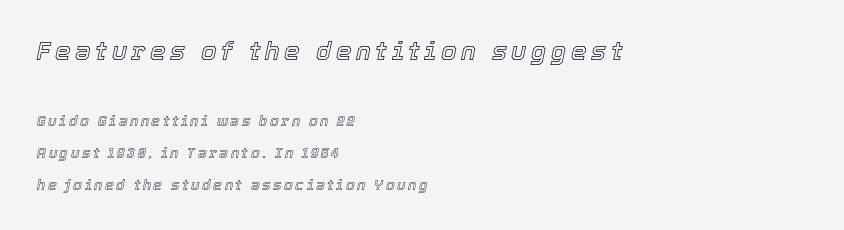
The image shows 25 px text type, italic (leaning right); set left-aligned, loose line spacing (2.26x), not underlined; the first (top) block is 1.79x larger.
